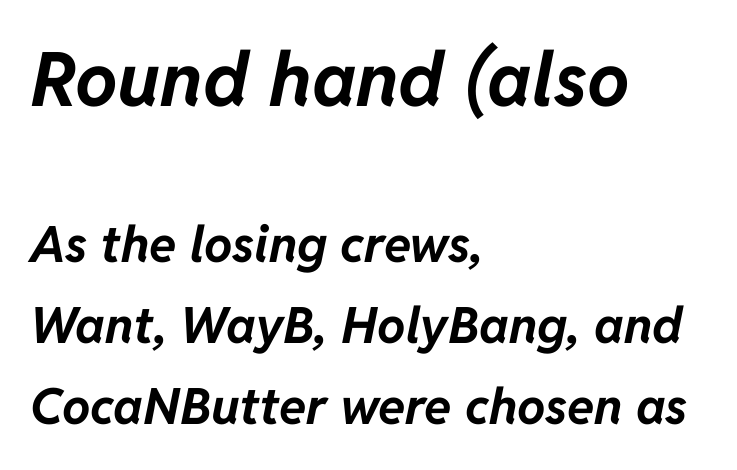
Q: Is the text bold? A: Yes.
Q: Is the text italic (slanted)? A: Yes, it leans right by about 11 degrees.
Q: Is the text underlined? A: No.
Q: How is the paragraph aligned? A: Left-aligned.
Q: Is the spacing between letters normal or unusually wide? A: Normal.
Q: Is the spacing between lines tight, normal or loose? A: Normal.
Q: Which block of text is set in a larger size, the first (top) or the second (bottom)? A: The first (top) one.
Q: Width (condensed, normal, or wide)? A: Normal.
Q: Stroke contrast? A: Low.
Q: x-height? A: Medium.
Q: Monospaced? A: No.
